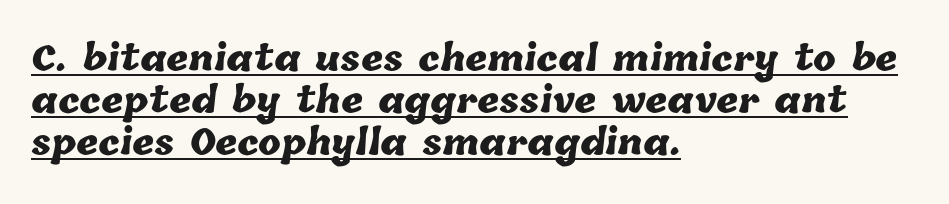
Casual observation: everything's shoved over to the left. Its strokes are broad and dark, the hallmark of bold type. Each letter keeps its own natural width here, so spacing adapts to shape. A baseline rule has been typeset under these characters. There is no visible air inserted between adjacent glyphs.
